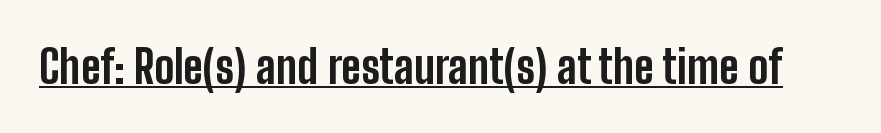
Heft: maximum for text — a bold. These lines are composed in type without serifs. This sample uses plain, unmodified letter spacing. Is there any slant? The stems are plumb. Proportional: the letters do not fall into vertical columns.
